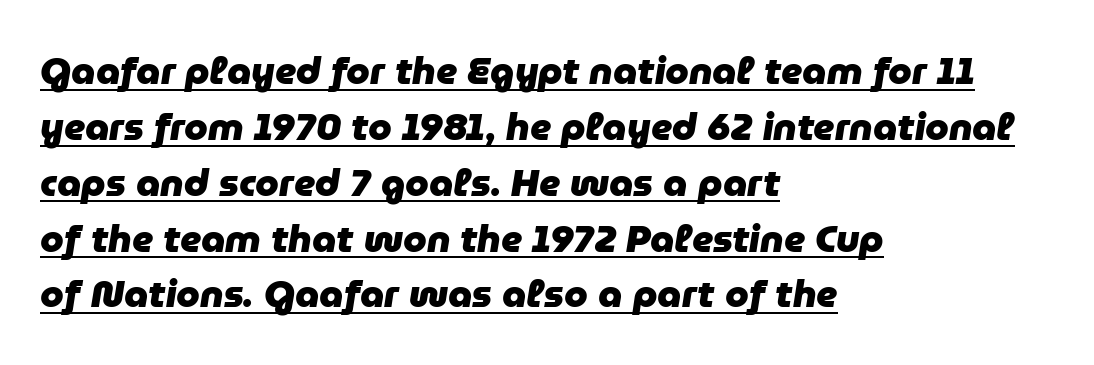
The image shows 38 px heavy type, italic (leaning right); set left-aligned, normal line spacing (1.47x), normal letter spacing, underlined; low stroke contrast and a medium x-height.
